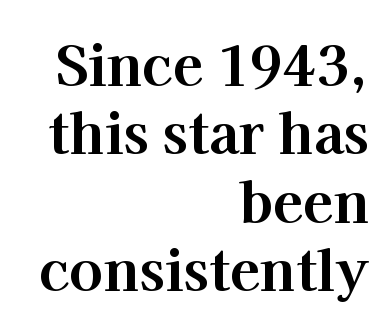
Note: serifs present on the glyphs. Looks like regular typesetting: each glyph gets only the width it needs. When letters stand straight like this, we call the style roman or upright. No extra tracking has been applied to these lines. Does the copy run flush right? Yes — the right margin is perfectly even.
